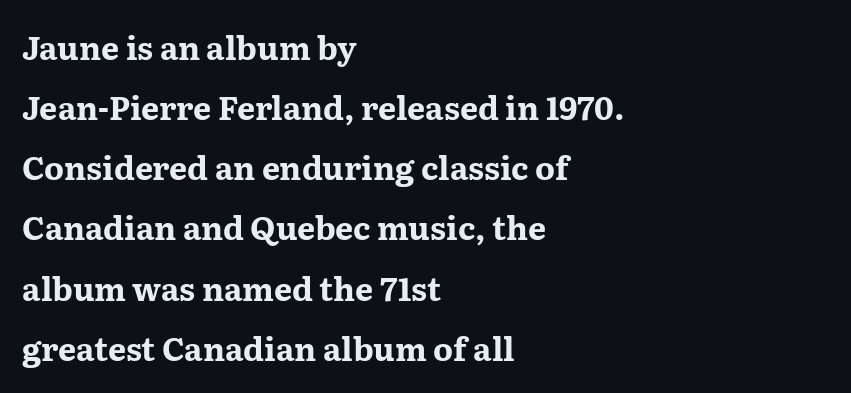
The image shows 32 px bold, wide serif type, upright; set left-aligned, line spacing 1.88x, normal letter spacing, not underlined; medium stroke contrast and a medium x-height.
